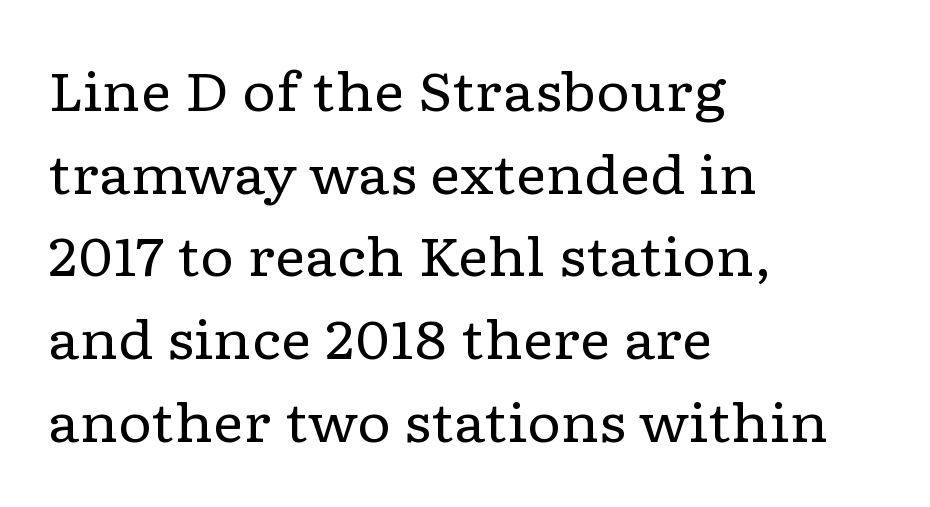
Q: Is the text bold? A: No.
Q: Is the text italic (slanted)? A: No, it is upright.
Q: Is the typeface a serif or a sans-serif typeface? A: Serif.
Q: Is the text underlined? A: No.
Q: How is the paragraph aligned? A: Left-aligned.
Q: Is the spacing between letters normal or unusually wide? A: Normal.
Q: Is the spacing between lines tight, normal or loose? A: Normal.
Q: Width (condensed, normal, or wide)? A: Wide.
Q: Stroke contrast? A: Low.
Q: x-height? A: Medium.
Q: Monospaced? A: No.
